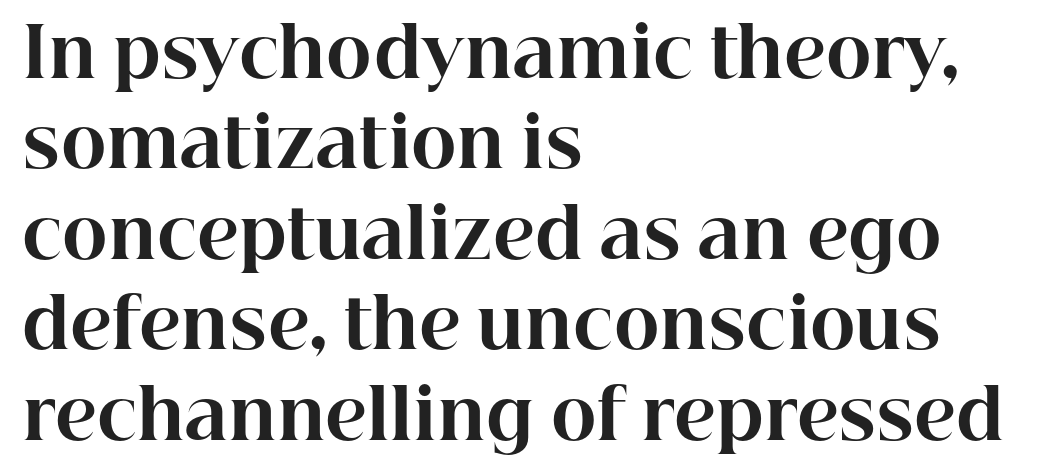
The image shows 69 px bold serif type, upright; set left-aligned, normal line spacing (1.31x), normal letter spacing, not underlined; high stroke contrast and a medium x-height.
